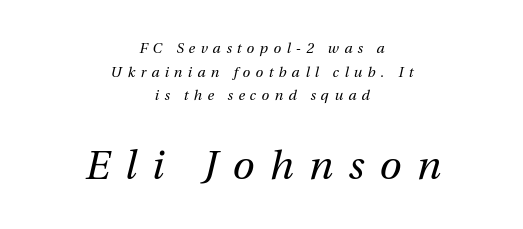
Caption: expanded tracking, letters set apart. Nobody drew a line under any word here. This block has exactly the height ordinary leading produces. Compare the two chunks: the lower has the greater cap height. Slanted lettering throughout.
